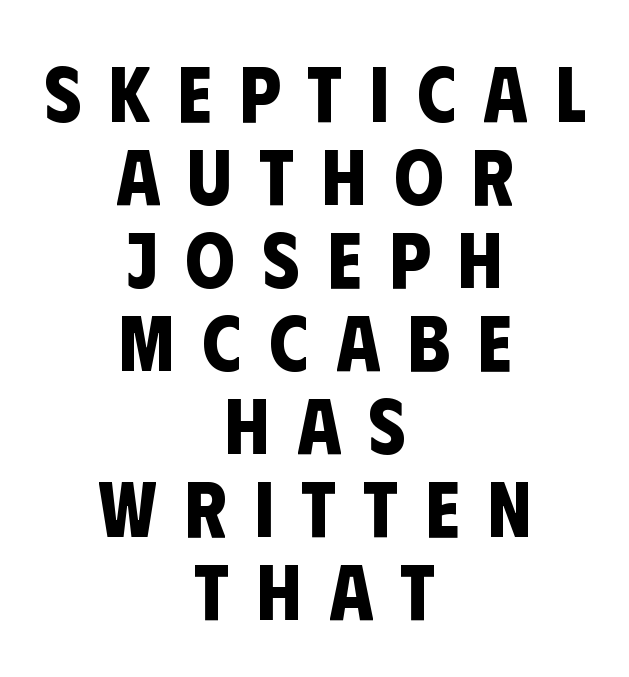
The paragraph shown floats in the horizontal middle. The rendering uses natural spacing where letterforms have individual widths. Plain, unruled lines of type. Leading: reduced.
